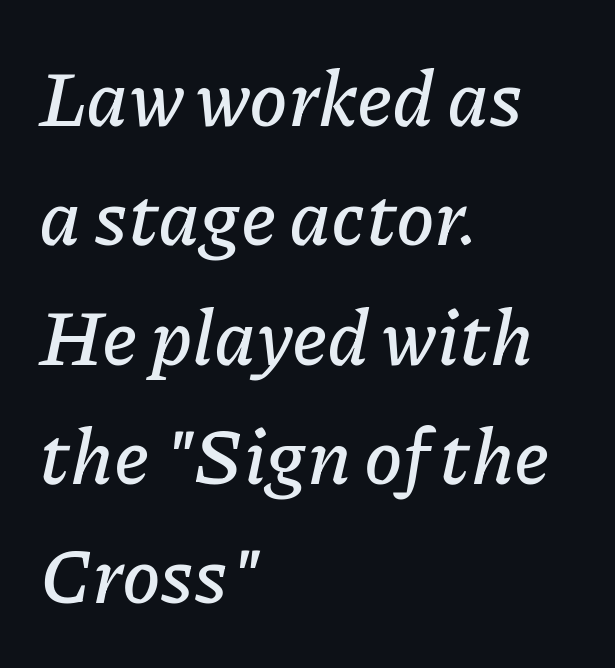
The passage is arranged the way most books set body copy — flush left. Nobody touched the tracking dial on this one. The rows are spaced the way most documents space them. Is this a fixed-width face? No — the glyphs have proportional, varying widths.
